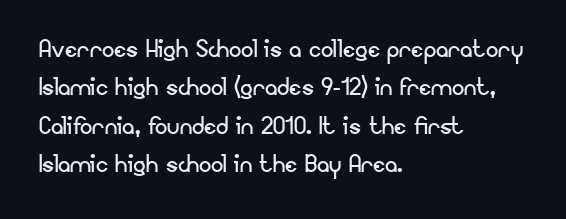
The image shows 31 px regular-weight sans-serif type, upright; set left-aligned, line spacing 1.24x, normal letter spacing, not underlined; low stroke contrast and a small x-height.
